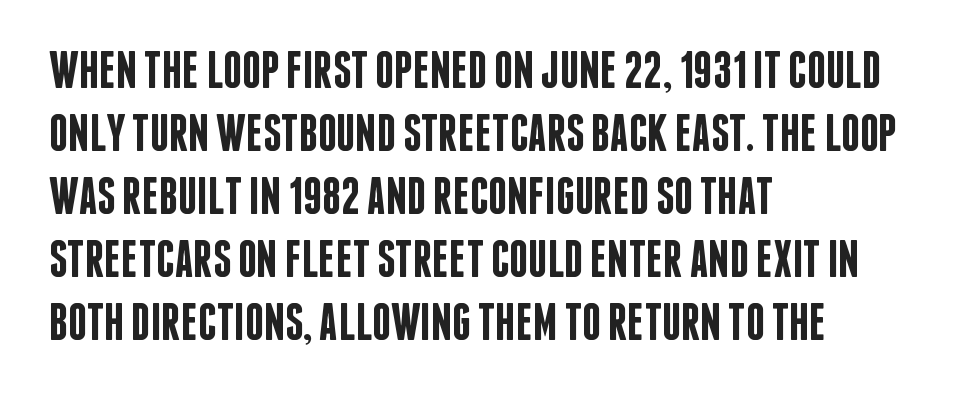
Q: Is the text bold? A: Semi-bold.
Q: Is the text italic (slanted)? A: No, it is upright.
Q: Is the typeface a serif or a sans-serif typeface? A: Sans-serif.
Q: Is the text underlined? A: No.
Q: How is the paragraph aligned? A: Left-aligned.
Q: Is the spacing between letters normal or unusually wide? A: Normal.
Q: Width (condensed, normal, or wide)? A: Condensed.
Q: Stroke contrast? A: Low.
Q: x-height? A: Large.
Q: Monospaced? A: No.
